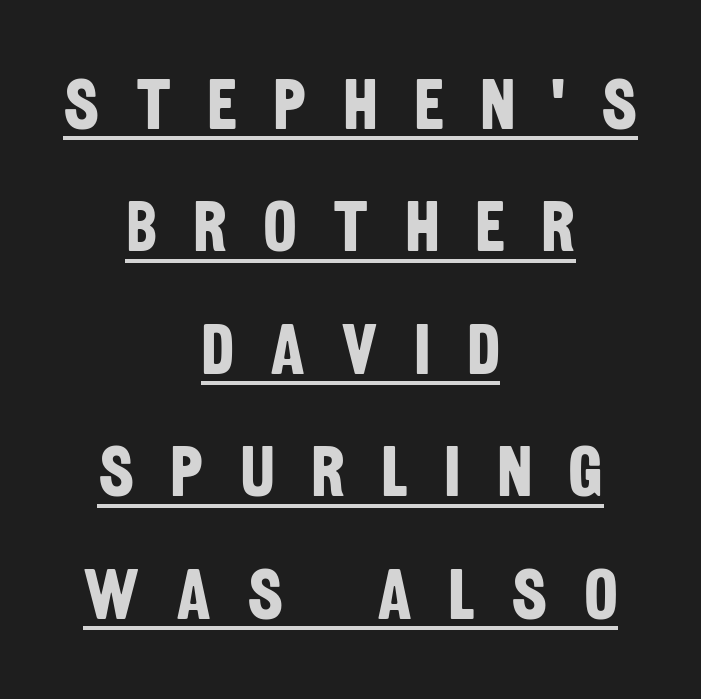
Q: Is the text bold? A: Yes.
Q: Is the typeface a serif or a sans-serif typeface? A: Sans-serif.
Q: Is the text underlined? A: Yes.
Q: How is the paragraph aligned? A: Centered.
Q: Is the spacing between letters normal or unusually wide? A: Unusually wide.
Q: Is the spacing between lines tight, normal or loose? A: Normal.
Q: Width (condensed, normal, or wide)? A: Condensed.
Q: Stroke contrast? A: Low.
Q: x-height? A: Large.
Q: Monospaced? A: No.
